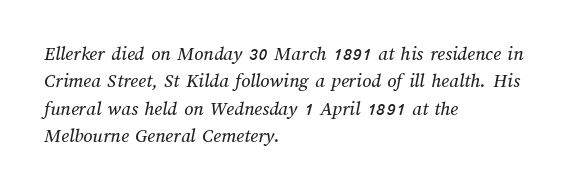
Students, note that the glyphs here touch the page at normal intervals. The space between consecutive lines is moderate. Horizontal alignment here is leftward, the default for most running prose. The area under the type is left untouched.
